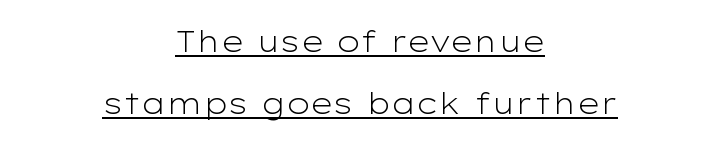
Unlike a traditional serif, this face leaves its strokes unadorned. The lines are spread far apart with generous leading. The rendering uses natural spacing where letterforms have individual widths. Quick note: not italic, upright. The glyphs are accompanied by a horizontal stroke just below them. The whitespace from short lines is split evenly between both sides.
